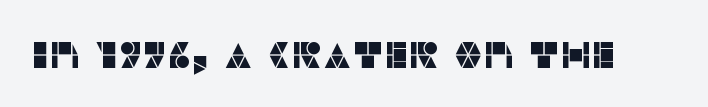
The image shows 37 px sans-serif type, upright; set normal letter spacing, not underlined; low stroke contrast and a large x-height.
